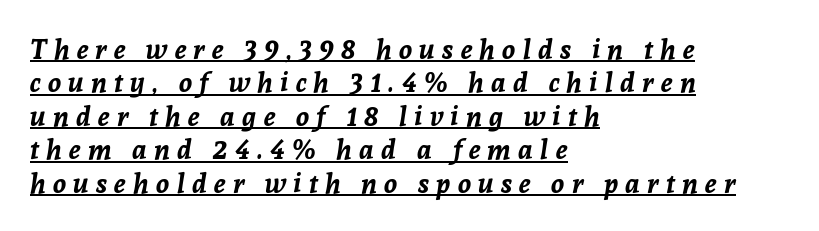
Q: Is the text bold? A: Yes.
Q: Is the text italic (slanted)? A: Yes, it leans right by about 8 degrees.
Q: Is the text underlined? A: Yes.
Q: How is the paragraph aligned? A: Left-aligned.
Q: Is the spacing between letters normal or unusually wide? A: Unusually wide.
